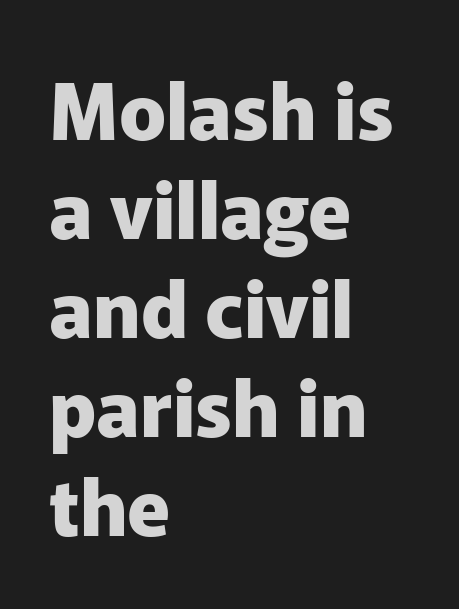
The image shows 78 px heavy sans-serif type, upright; set left-aligned, normal line spacing (1.27x), normal letter spacing, not underlined; low stroke contrast and a medium x-height.
